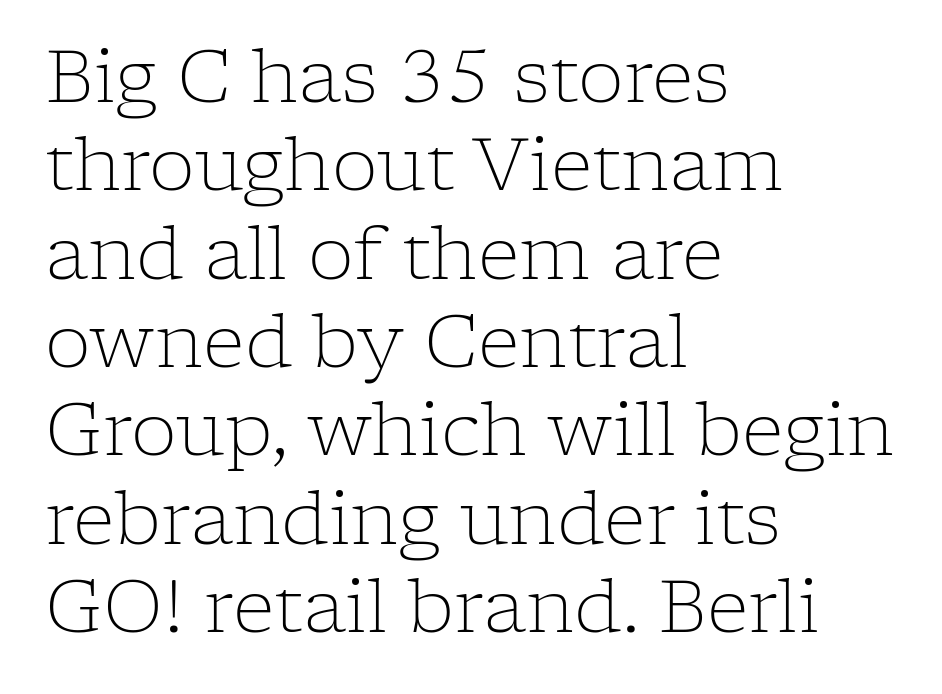
Q: Is the text bold? A: No.
Q: Is the text italic (slanted)? A: No, it is upright.
Q: Is the typeface a serif or a sans-serif typeface? A: Serif.
Q: Is the text underlined? A: No.
Q: How is the paragraph aligned? A: Left-aligned.
Q: Is the spacing between letters normal or unusually wide? A: Normal.
Q: Width (condensed, normal, or wide)? A: Normal.
Q: Stroke contrast? A: Low.
Q: x-height? A: Medium.
Q: Monospaced? A: No.
